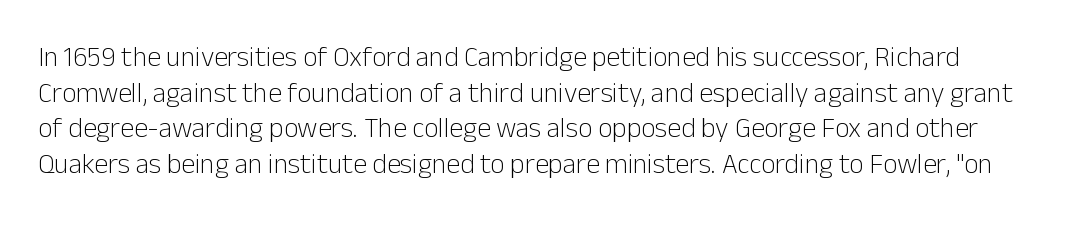
{"serif": "no", "italic": "no", "bold": "no", "weight": "light", "width": "normal", "stroke_contrast": "low", "x_height": "medium", "monospaced": "no", "underline": "no", "line_spacing": "normal", "line_spacing_ratio": 1.27, "letter_spacing": "normal", "letter_spacing_em": 0.0, "glyph_px": 28}
